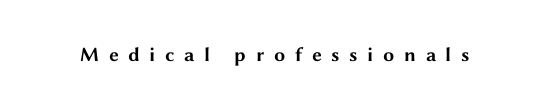
Q: Is the text bold? A: Yes.
Q: Is the text italic (slanted)? A: No, it is upright.
Q: Is the text underlined? A: No.
Q: Is the spacing between letters normal or unusually wide? A: Unusually wide.
